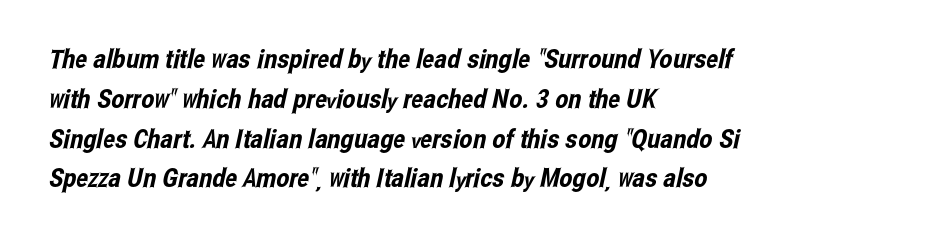
{"underline": "no", "align": "left", "line_spacing": "normal", "line_spacing_ratio": 1.53, "letter_spacing": "normal", "letter_spacing_em": 0.0, "glyph_px": 26}
